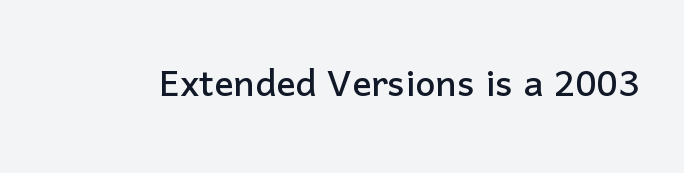
The image shows 48 px sans-serif type, upright; set normal letter spacing, not underlined; low stroke contrast and a medium x-height.
